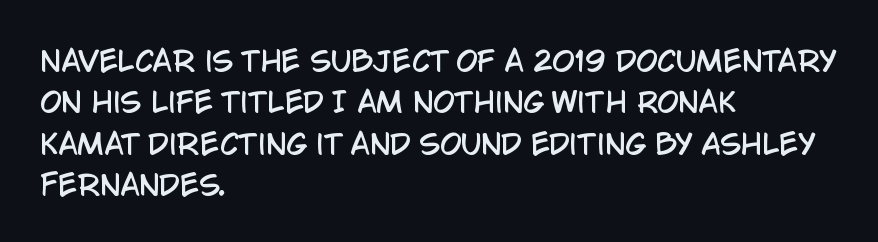
The image shows 28 px condensed sans-serif type, upright; set left-aligned, normal line spacing (1.48x), normal letter spacing, not underlined; low stroke contrast and a large x-height.
